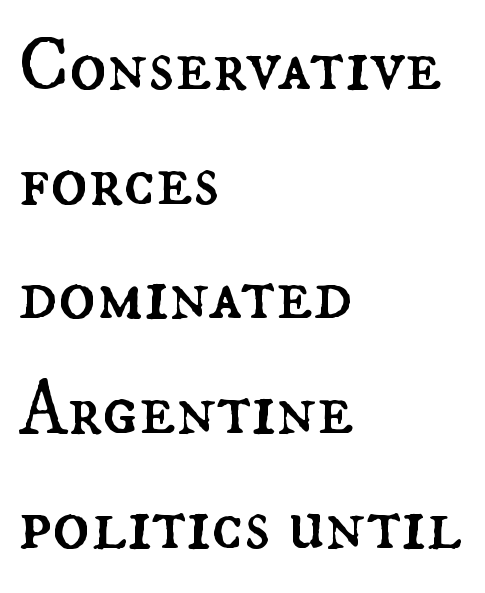
The image shows 77 px regular-weight type, upright; set left-aligned, normal line spacing (1.49x), normal letter spacing, not underlined; medium stroke contrast and a small x-height.
